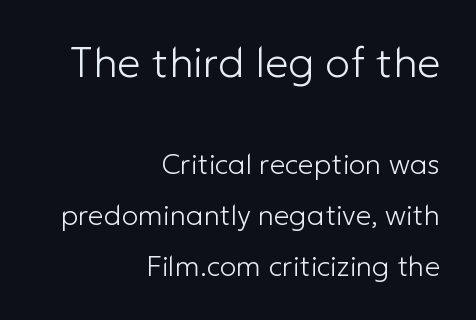
{"serif": "no", "italic": "no", "bold": "no", "weight": "light", "width": "normal", "stroke_contrast": "low", "x_height": "medium", "monospaced": "no", "underline": "no", "align": "right", "line_spacing_ratio": 1.82, "letter_spacing": "normal", "letter_spacing_em": 0.0, "larger_block": "first", "size_ratio": 1.5, "glyph_px": 42}
